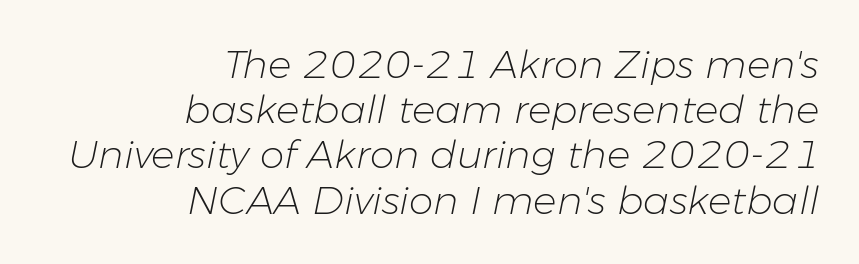
Q: Is the text bold? A: No.
Q: Is the text italic (slanted)? A: Yes, it leans right by about 11 degrees.
Q: Is the text underlined? A: No.
Q: How is the paragraph aligned? A: Right-aligned.
Q: Is the spacing between letters normal or unusually wide? A: Normal.
Q: Width (condensed, normal, or wide)? A: Normal.
Q: Stroke contrast? A: Low.
Q: x-height? A: Medium.
Q: Monospaced? A: No.
